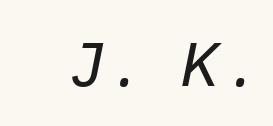
Underlining? Definitely not there. You could only call the tracking loose — the letters float apart. Think standard paragraph weight, or any step lighter than that. Characters are canted at an angle relative to the baseline's perpendicular. The letters advance in unequal steps, a hallmark of proportional type.
